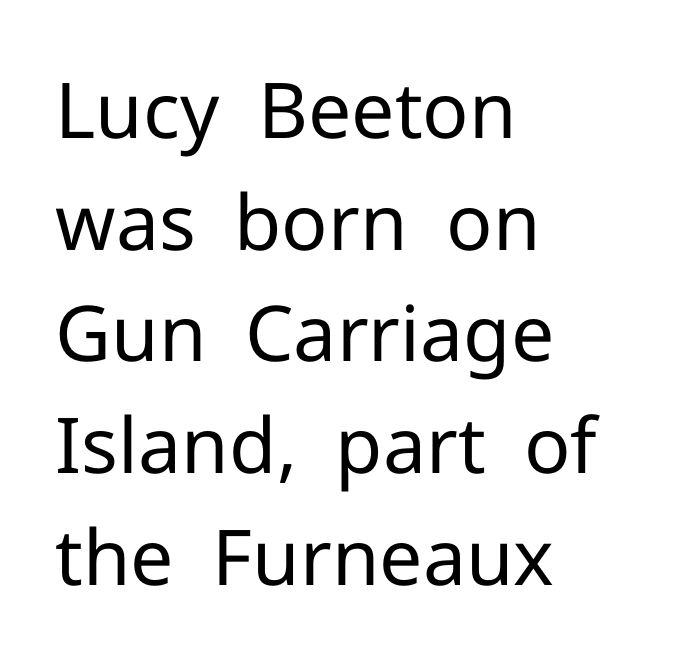
{"serif": "no", "italic": "no", "bold": "no", "weight": "regular", "width": "normal", "stroke_contrast": "low", "x_height": "medium", "monospaced": "no", "underline": "no", "align": "left", "line_spacing": "normal", "line_spacing_ratio": 1.45, "letter_spacing": "normal", "letter_spacing_em": 0.0, "glyph_px": 77}
